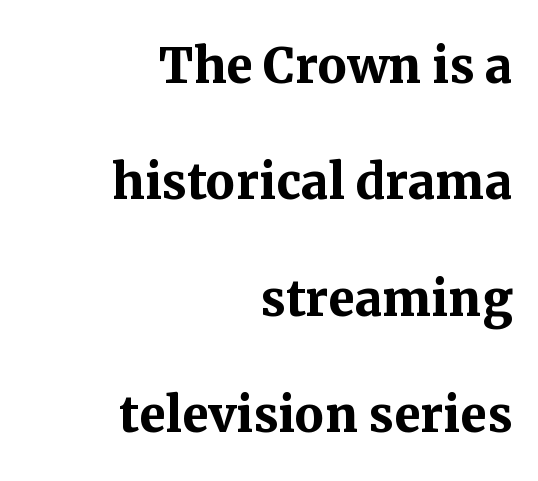
The image shows 65 px semibold serif type, upright; set right-aligned, line spacing 1.79x, normal letter spacing, not underlined; medium stroke contrast and a medium x-height.
